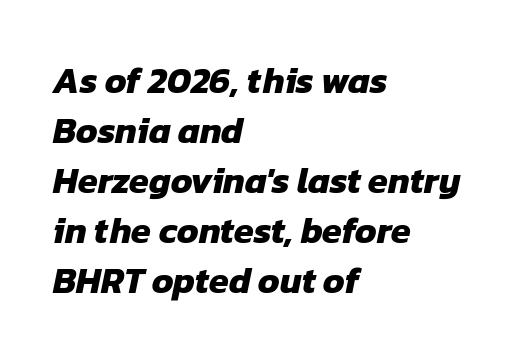
Q: Is the text bold? A: Yes.
Q: Is the typeface a serif or a sans-serif typeface? A: Sans-serif.
Q: Is the text underlined? A: No.
Q: How is the paragraph aligned? A: Left-aligned.
Q: Is the spacing between letters normal or unusually wide? A: Normal.
Q: Is the spacing between lines tight, normal or loose? A: Normal.
Q: Width (condensed, normal, or wide)? A: Normal.
Q: Stroke contrast? A: Low.
Q: x-height? A: Medium.
Q: Monospaced? A: No.
